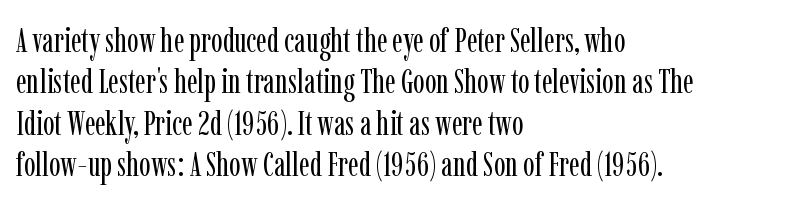
The image shows 34 px regular-weight, condensed serif type, upright; set left-aligned, line spacing 1.22x, normal letter spacing, not underlined; low stroke contrast and a medium x-height.
